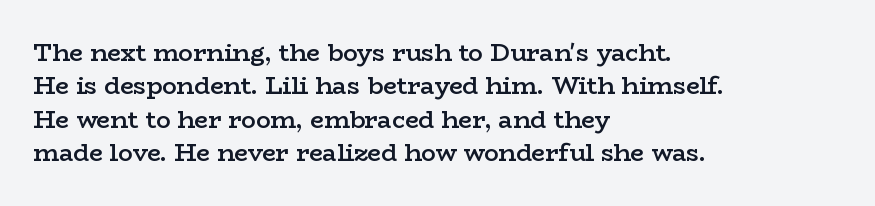
{"italic": "no", "bold": "semi", "underline": "no", "align": "left", "line_spacing": "normal", "line_spacing_ratio": 1.39, "letter_spacing": "normal", "letter_spacing_em": 0.0, "glyph_px": 24}
